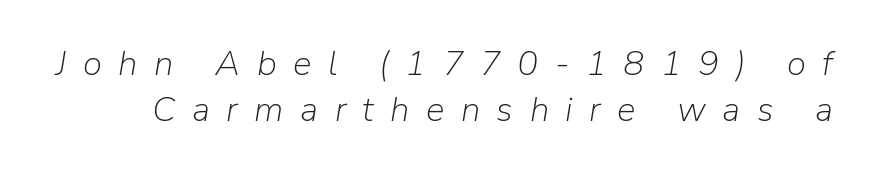
The gap between lines stays unmarked. The rendering uses natural spacing where letterforms have individual widths. These lines were composed using italics. Words appear elongated and porous because spacing is wide.
